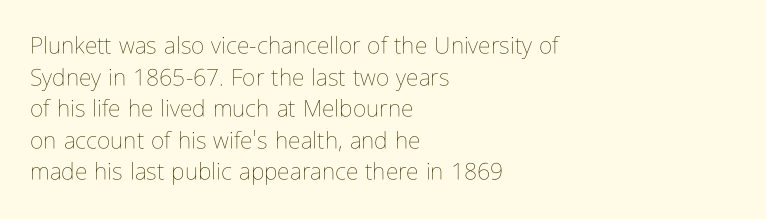
Q: Is the text bold? A: No.
Q: Is the text italic (slanted)? A: No, it is upright.
Q: Is the text underlined? A: No.
Q: How is the paragraph aligned? A: Left-aligned.
Q: Is the spacing between letters normal or unusually wide? A: Normal.
Q: Is the spacing between lines tight, normal or loose? A: Normal.
